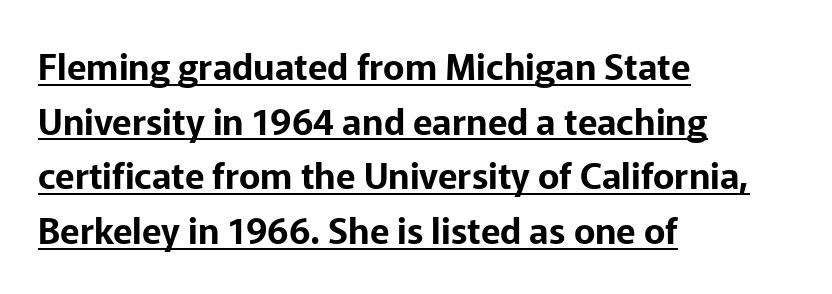
Q: Is the text italic (slanted)? A: No, it is upright.
Q: Is the typeface a serif or a sans-serif typeface? A: Sans-serif.
Q: Is the text underlined? A: Yes.
Q: How is the paragraph aligned? A: Left-aligned.
Q: Is the spacing between letters normal or unusually wide? A: Normal.
Q: Is the spacing between lines tight, normal or loose? A: Normal.
Q: Width (condensed, normal, or wide)? A: Normal.
Q: Stroke contrast? A: Low.
Q: x-height? A: Medium.
Q: Monospaced? A: No.
